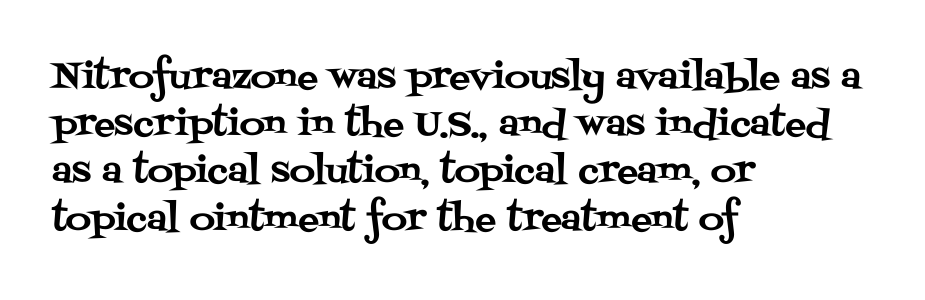
The image shows 35 px serif type, upright; set left-aligned, normal line spacing (1.35x), normal letter spacing, not underlined; medium stroke contrast and a large x-height.
